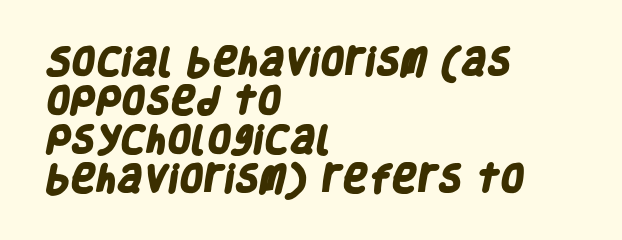
The image shows 31 px heavy, condensed sans-serif type; set left-aligned, normal line spacing (1.26x), normal letter spacing, not underlined; low stroke contrast and a large x-height.
